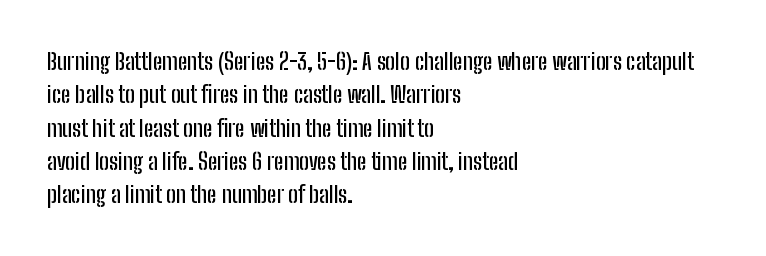
The rendering uses a moderate line-height, typical for paragraphs. These lines were composed using upright roman letters. The gaps between neighbouring characters are ordinary and unremarkable. Has an underline been added? It has not. Line starts are locked; line ends wander.
